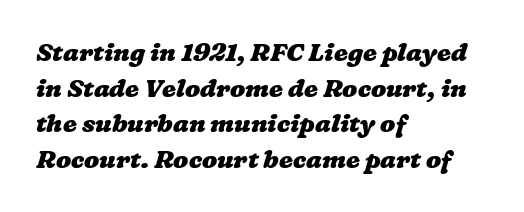
{"bold": "yes", "underline": "no", "align": "left", "line_spacing": "normal", "line_spacing_ratio": 1.43, "letter_spacing": "normal", "letter_spacing_em": 0.0, "glyph_px": 25}
